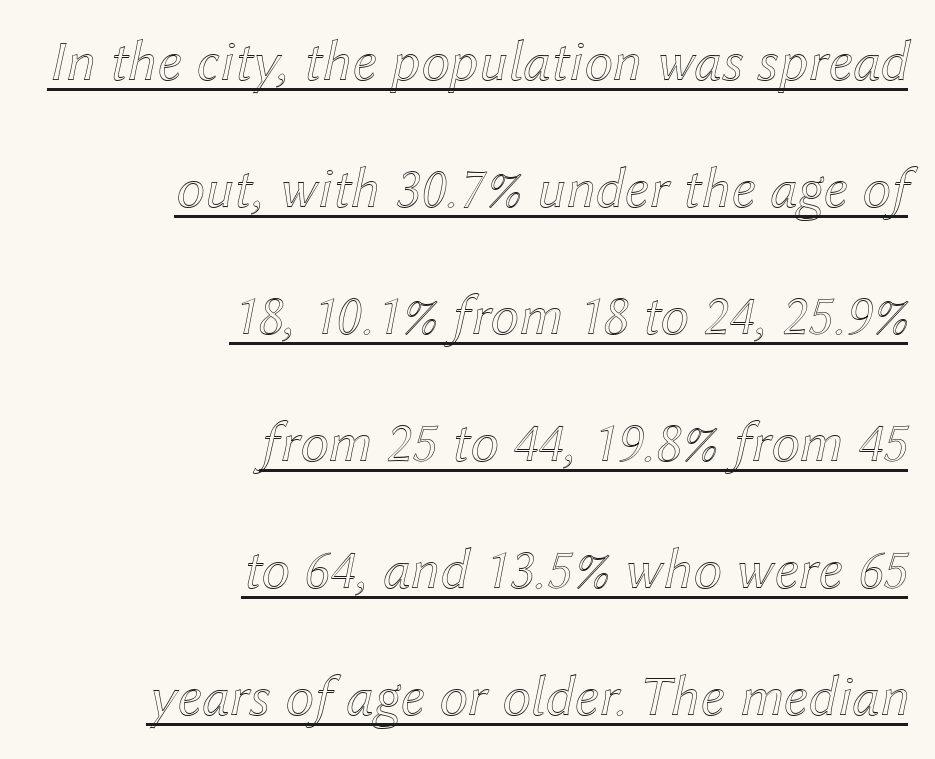
Like a heading marked for emphasis, these lines bear an underscore. Slanted lettering throughout. Reading down the column, the eye jumps a long way to each next line. The rag falls on the left side of this text block.
